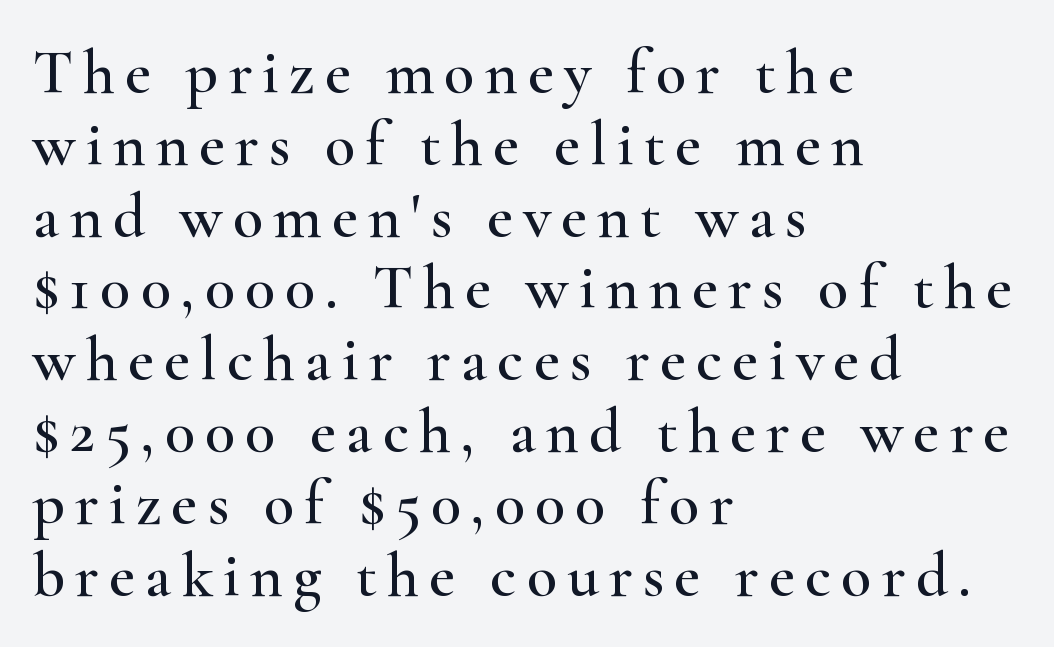
Q: Is the text italic (slanted)? A: No, it is upright.
Q: Is the typeface a serif or a sans-serif typeface? A: Serif.
Q: Is the text underlined? A: No.
Q: How is the paragraph aligned? A: Left-aligned.
Q: Is the spacing between lines tight, normal or loose? A: Tight.
Q: Width (condensed, normal, or wide)? A: Wide.
Q: Stroke contrast? A: High.
Q: x-height? A: Small.
Q: Monospaced? A: No.
